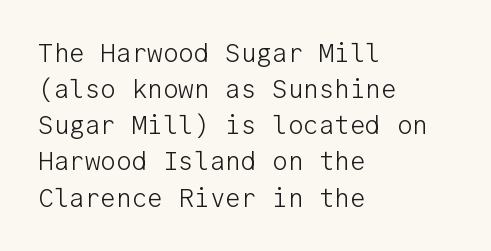
Q: Is the text bold? A: No.
Q: Is the text italic (slanted)? A: No, it is upright.
Q: Is the text underlined? A: No.
Q: How is the paragraph aligned? A: Left-aligned.
Q: Is the spacing between letters normal or unusually wide? A: Normal.
Q: Is the spacing between lines tight, normal or loose? A: Normal.
